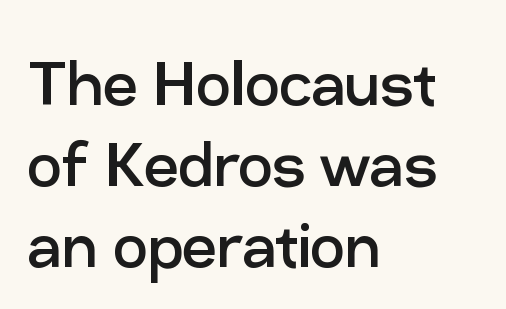
Are there feet on the stems? There aren't — it's a sans. The glyphs are unaccompanied by any horizontal stroke below them. All the whitespace from short lines collects on the right. Glyph-to-glyph distance matches everyday printed text. Italic: no, the glyphs are upright roman.
